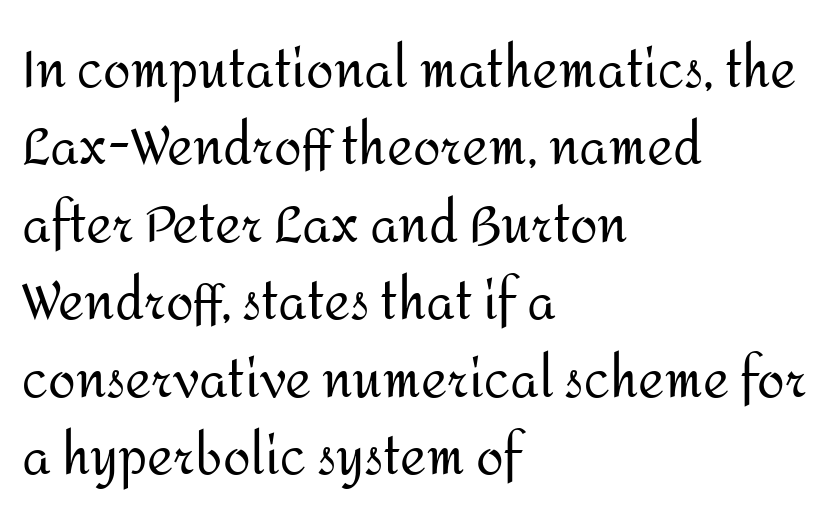
Q: Is the text bold? A: No.
Q: Is the text italic (slanted)? A: No, it is upright.
Q: Is the typeface a serif or a sans-serif typeface? A: Sans-serif.
Q: Is the text underlined? A: No.
Q: How is the paragraph aligned? A: Left-aligned.
Q: Is the spacing between letters normal or unusually wide? A: Normal.
Q: Is the spacing between lines tight, normal or loose? A: Normal.
Q: Width (condensed, normal, or wide)? A: Normal.
Q: Stroke contrast? A: Medium.
Q: x-height? A: Medium.
Q: Monospaced? A: No.
